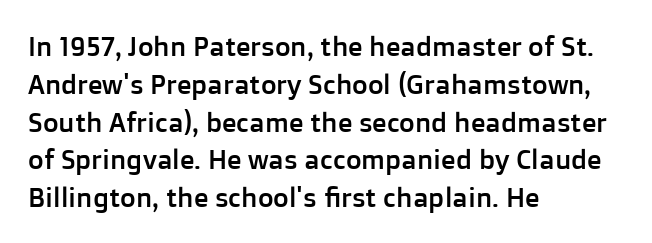
Q: Is the text italic (slanted)? A: No, it is upright.
Q: Is the text underlined? A: No.
Q: How is the paragraph aligned? A: Left-aligned.
Q: Is the spacing between letters normal or unusually wide? A: Normal.
Q: Is the spacing between lines tight, normal or loose? A: Normal.
